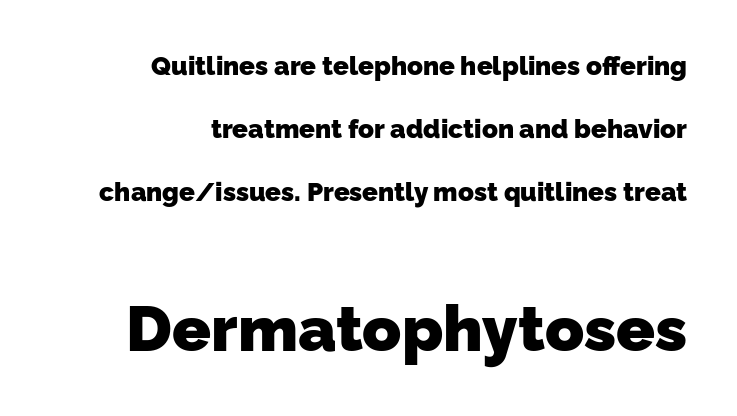
The image shows 64 px heavy sans-serif type; set right-aligned, loose line spacing (2.42x), normal letter spacing, not underlined; the second (bottom) block is 2.46x larger; low stroke contrast and a medium x-height.
